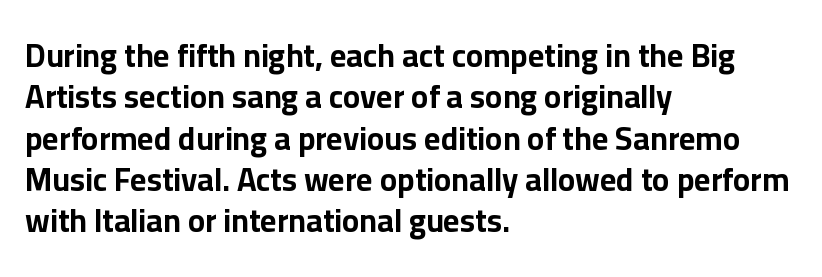
The image shows 32 px bold sans-serif type, upright; set left-aligned, normal line spacing (1.29x), normal letter spacing, not underlined; low stroke contrast and a medium x-height.
